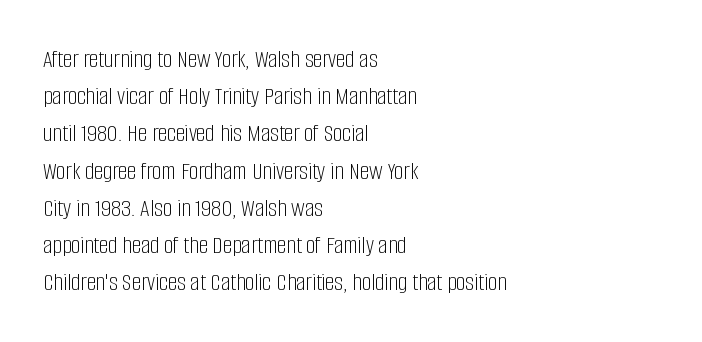
The rendering anchors every line to the left-hand side. A clean baseline with only descenders dipping below it. No chunkiness to these letters — they're not bold. Leading matches the norm, producing a regular column. Ascenders rise straight up at ninety degrees. Nobody touched the tracking dial on this one.
